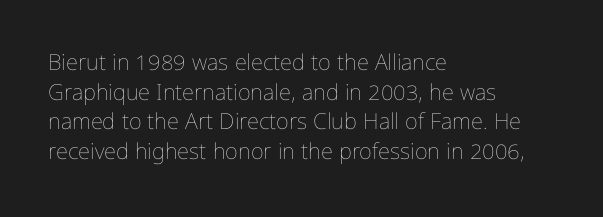
Unmarked baselines from the first word to the last. The designer left line spacing at the default. The rendering anchors every line to the left-hand side. The gaps between neighbouring characters are ordinary and unremarkable. The type sits square on the baseline with zero lean.
